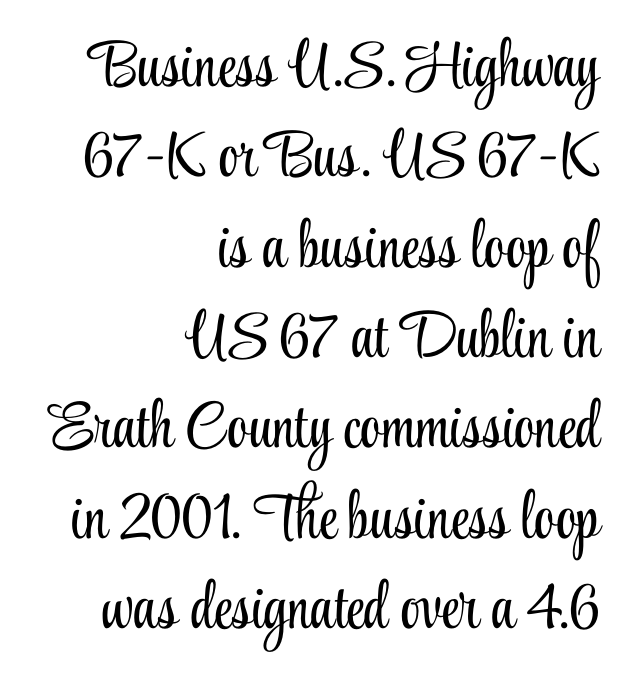
Q: Is the text bold? A: No.
Q: Is the text italic (slanted)? A: Yes.
Q: Is the typeface a serif or a sans-serif typeface? A: Serif.
Q: Is the text underlined? A: No.
Q: How is the paragraph aligned? A: Right-aligned.
Q: Is the spacing between letters normal or unusually wide? A: Normal.
Q: Is the spacing between lines tight, normal or loose? A: Normal.
Q: Width (condensed, normal, or wide)? A: Condensed.
Q: Stroke contrast? A: Low.
Q: x-height? A: Small.
Q: Monospaced? A: No.
